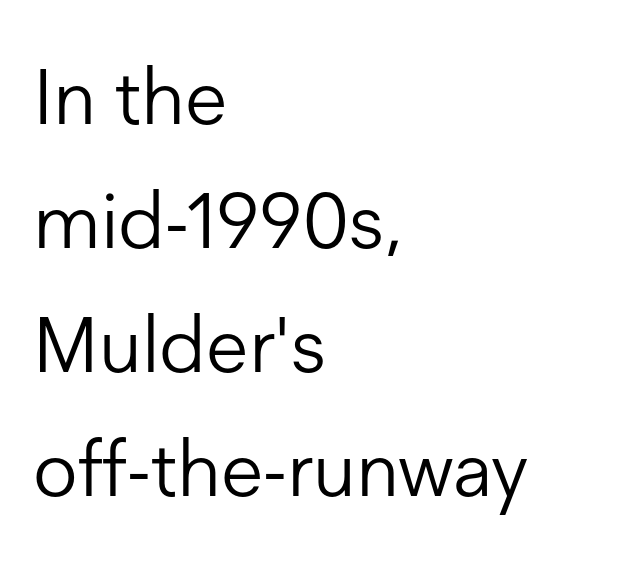
Q: Is the text bold? A: No.
Q: Is the text italic (slanted)? A: No, it is upright.
Q: Is the typeface a serif or a sans-serif typeface? A: Sans-serif.
Q: Is the text underlined? A: No.
Q: How is the paragraph aligned? A: Left-aligned.
Q: Is the spacing between letters normal or unusually wide? A: Normal.
Q: Is the spacing between lines tight, normal or loose? A: Normal.
Q: Width (condensed, normal, or wide)? A: Normal.
Q: Stroke contrast? A: Low.
Q: x-height? A: Medium.
Q: Monospaced? A: No.
